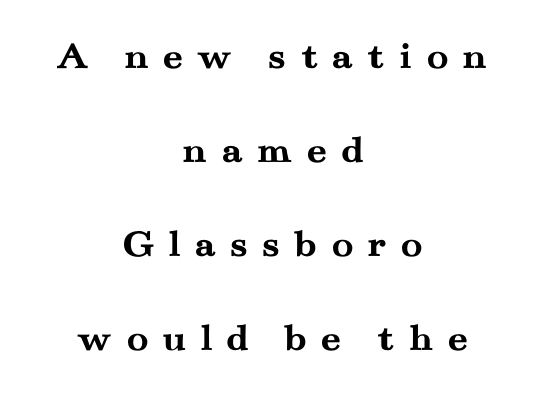
The font's upright variant was chosen for this text. Its strokes are broad and dark, the hallmark of bold type. The text was rendered using a seriffed face with decorative stroke endings. Looks like regular typesetting: each glyph gets only the width it needs. Honestly, there is no underline to notice here at all.
